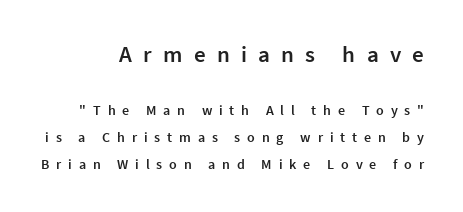
Q: Is the text bold? A: Semi-bold.
Q: Is the text italic (slanted)? A: No, it is upright.
Q: Is the text underlined? A: No.
Q: How is the paragraph aligned? A: Right-aligned.
Q: Is the spacing between letters normal or unusually wide? A: Unusually wide.
Q: Is the spacing between lines tight, normal or loose? A: Loose.
Q: Which block of text is set in a larger size, the first (top) or the second (bottom)? A: The first (top) one.
